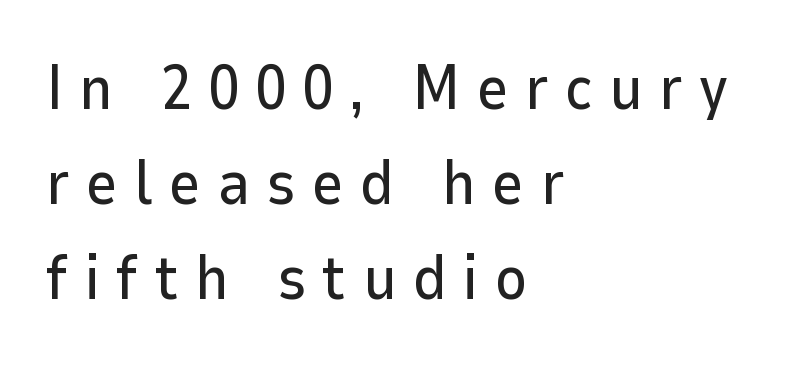
Q: Is the text italic (slanted)? A: No, it is upright.
Q: Is the typeface a serif or a sans-serif typeface? A: Sans-serif.
Q: Is the text underlined? A: No.
Q: How is the paragraph aligned? A: Left-aligned.
Q: Is the spacing between letters normal or unusually wide? A: Unusually wide.
Q: Is the spacing between lines tight, normal or loose? A: Normal.
Q: Width (condensed, normal, or wide)? A: Normal.
Q: Stroke contrast? A: Low.
Q: x-height? A: Medium.
Q: Monospaced? A: No.
